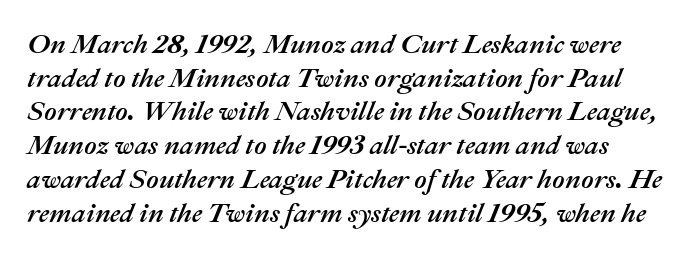
Looking at the ascenders, they clearly lean. If you measured baseline to baseline, you'd find a middling distance. Nobody drew a line under any word here. Observe the ordinary spacing: letters are neighbours, not strangers.
